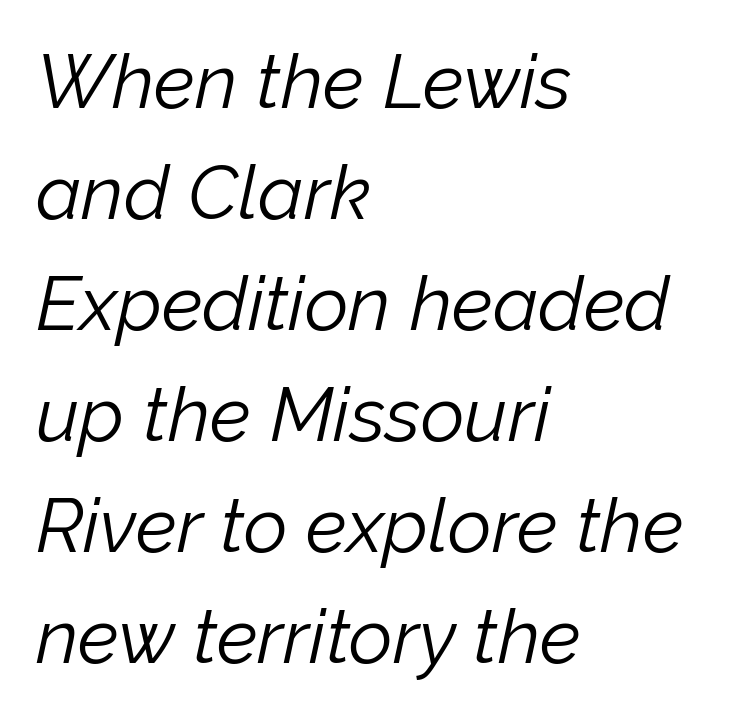
{"italic": "yes", "lean": "right", "slant_degrees": 12, "bold": "no", "weight": "light", "width": "normal", "stroke_contrast": "low", "x_height": "medium", "monospaced": "no", "underline": "no", "align": "left", "line_spacing": "normal", "line_spacing_ratio": 1.46, "letter_spacing": "normal", "letter_spacing_em": 0.0, "glyph_px": 76}
